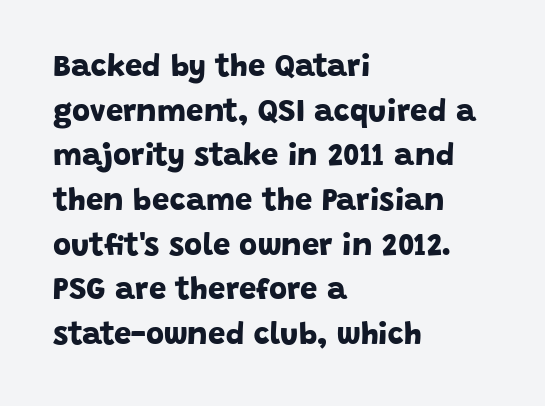
Q: Is the text bold? A: Yes.
Q: Is the typeface a serif or a sans-serif typeface? A: Sans-serif.
Q: Is the text underlined? A: No.
Q: How is the paragraph aligned? A: Left-aligned.
Q: Is the spacing between letters normal or unusually wide? A: Normal.
Q: Is the spacing between lines tight, normal or loose? A: Normal.
Q: Width (condensed, normal, or wide)? A: Normal.
Q: Stroke contrast? A: Low.
Q: x-height? A: Large.
Q: Monospaced? A: No.
